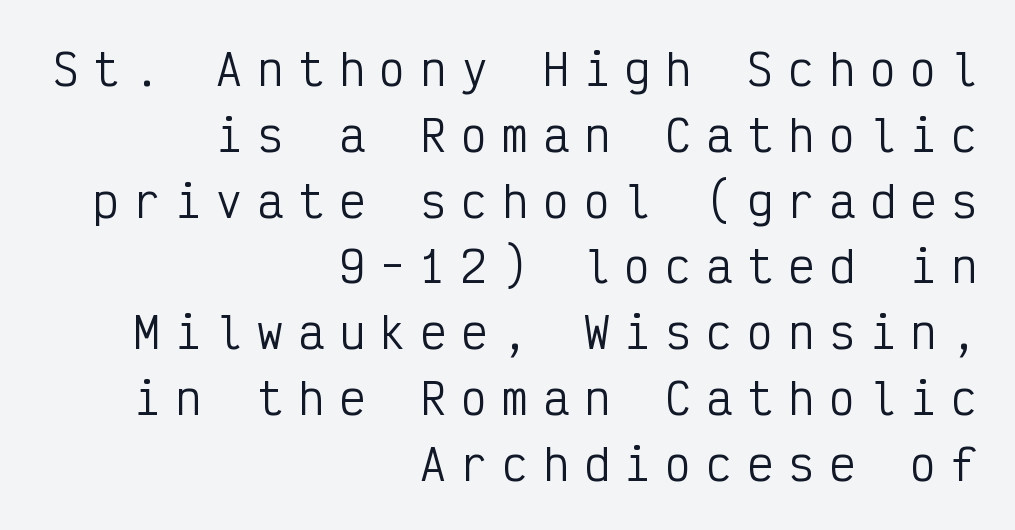
Q: Is the text bold? A: No.
Q: Is the text italic (slanted)? A: No, it is upright.
Q: Is the typeface a serif or a sans-serif typeface? A: Sans-serif.
Q: Is the text underlined? A: No.
Q: How is the paragraph aligned? A: Right-aligned.
Q: Is the spacing between letters normal or unusually wide? A: Unusually wide.
Q: Is the spacing between lines tight, normal or loose? A: Normal.
Q: Width (condensed, normal, or wide)? A: Condensed.
Q: Stroke contrast? A: Low.
Q: x-height? A: Medium.
Q: Monospaced? A: Yes.
